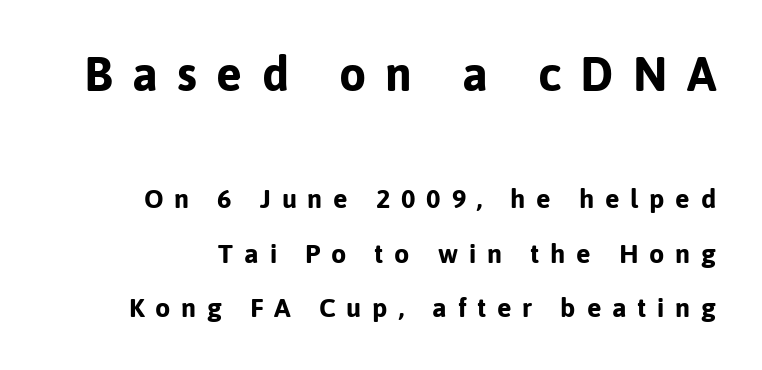
The earlier block is typeset at a bigger size than the later block. The letters advance in unequal steps, a hallmark of proportional type. Just letters on the line, the space beneath them empty. The rendering uses a bold face; every stroke is thick and dark.
